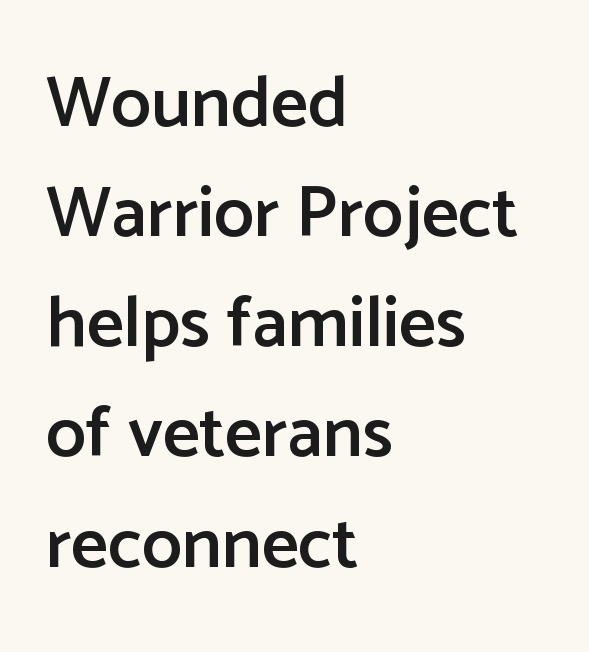
No word sits above an underline. A typesetter would label this face a sans. Letter spacing: default. These lines are rendered in a variable-pitch font.
